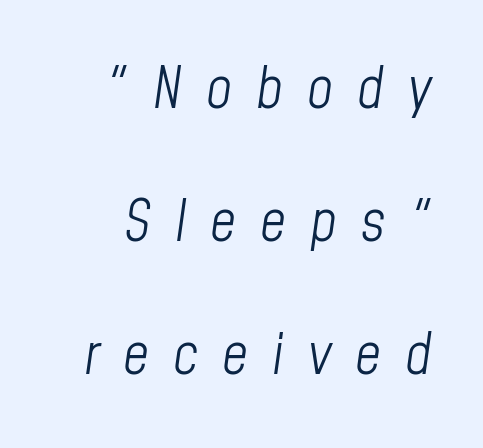
Quick note: italic. The strokes are not fattened; the text isn't bold. Do the characters align in a grid? No, the font is proportional. A typesetter would call this heavily tracked-out type. The line-height multiplier appears high, well above default. This rendering features lettering with no underline.
